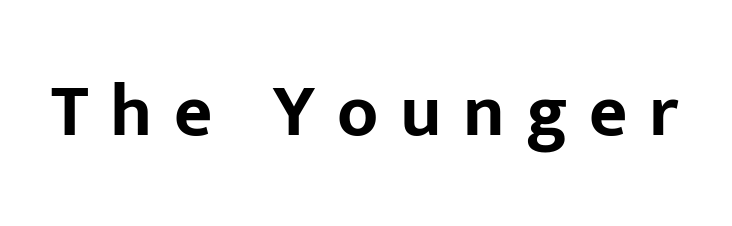
Q: Is the text bold? A: Yes.
Q: Is the text italic (slanted)? A: No, it is upright.
Q: Is the typeface a serif or a sans-serif typeface? A: Sans-serif.
Q: Is the text underlined? A: No.
Q: Is the spacing between letters normal or unusually wide? A: Unusually wide.
Q: Width (condensed, normal, or wide)? A: Normal.
Q: Stroke contrast? A: Low.
Q: x-height? A: Medium.
Q: Monospaced? A: No.
